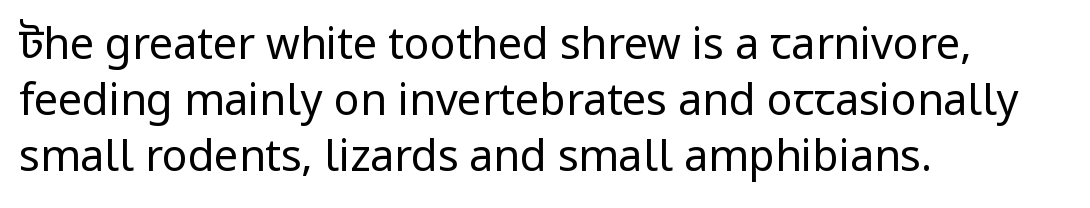
Q: Is the text bold? A: No.
Q: Is the text italic (slanted)? A: No, it is upright.
Q: Is the typeface a serif or a sans-serif typeface? A: Sans-serif.
Q: Is the text underlined? A: No.
Q: How is the paragraph aligned? A: Left-aligned.
Q: Is the spacing between letters normal or unusually wide? A: Normal.
Q: Is the spacing between lines tight, normal or loose? A: Normal.
Q: Width (condensed, normal, or wide)? A: Normal.
Q: Stroke contrast? A: Low.
Q: x-height? A: Medium.
Q: Monospaced? A: No.
